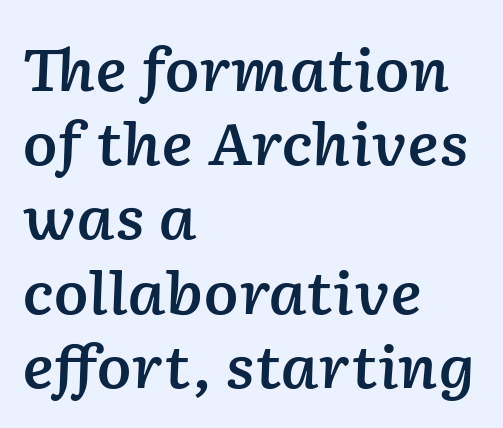
The image shows 58 px semibold type, italic (leaning right); set left-aligned, normal line spacing (1.28x), normal letter spacing, not underlined; low stroke contrast and a medium x-height.
